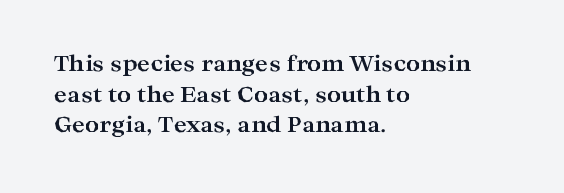
If you drew a line through each stem, it would be perfectly vertical. A normal amount of white space separates one row of letters from the next. Unmarked baselines from the first word to the last. Pretty heavy lettering here — definitely bold. The paragraph has a hard left edge and a soft right edge. These lines keep a tight, regular rhythm from letter to letter.
